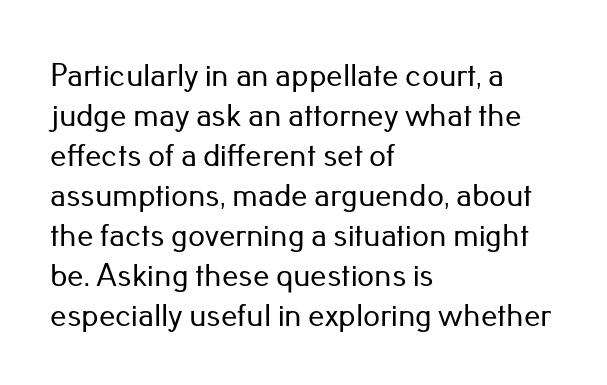
{"serif": "no", "italic": "no", "width": "normal", "stroke_contrast": "low", "x_height": "small", "monospaced": "no", "underline": "no", "align": "left", "line_spacing_ratio": 1.21, "letter_spacing": "normal", "letter_spacing_em": 0.0, "glyph_px": 33}
